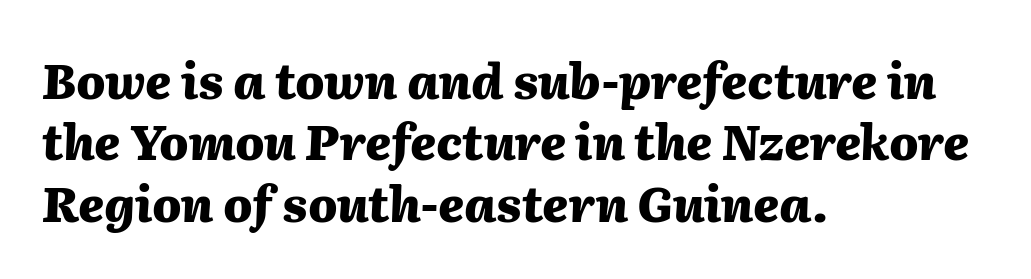
{"italic": "yes", "lean": "right", "slant_degrees": 2, "bold": "yes", "weight": "heavy", "width": "normal", "stroke_contrast": "medium", "x_height": "medium", "monospaced": "no", "underline": "no", "align": "left", "line_spacing": "normal", "line_spacing_ratio": 1.28, "letter_spacing": "normal", "letter_spacing_em": 0.0, "glyph_px": 48}
